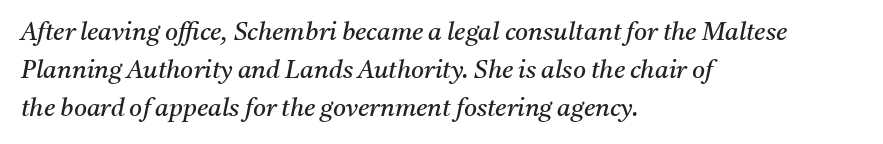
The image shows 25 px text type, italic (leaning right); set left-aligned, normal line spacing (1.52x), normal letter spacing, not underlined.
